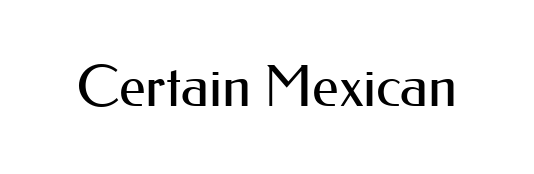
{"serif": "no", "italic": "no", "bold": "no", "weight": "regular", "width": "normal", "stroke_contrast": "medium", "x_height": "small", "monospaced": "no", "underline": "no", "letter_spacing": "normal", "letter_spacing_em": 0.0, "glyph_px": 57}
